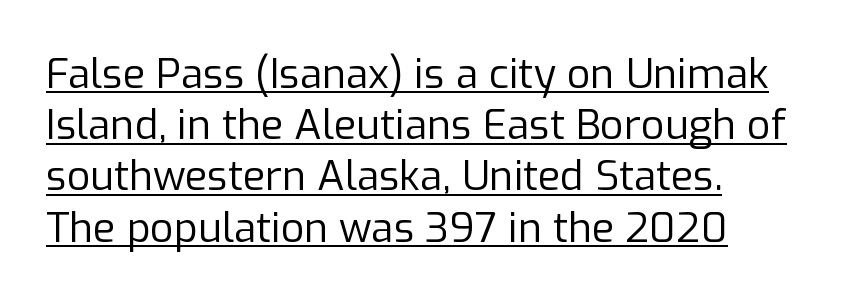
Q: Is the text bold? A: No.
Q: Is the text italic (slanted)? A: No, it is upright.
Q: Is the typeface a serif or a sans-serif typeface? A: Sans-serif.
Q: Is the text underlined? A: Yes.
Q: How is the paragraph aligned? A: Left-aligned.
Q: Is the spacing between letters normal or unusually wide? A: Normal.
Q: Is the spacing between lines tight, normal or loose? A: Normal.
Q: Width (condensed, normal, or wide)? A: Normal.
Q: Stroke contrast? A: Low.
Q: x-height? A: Medium.
Q: Monospaced? A: No.
